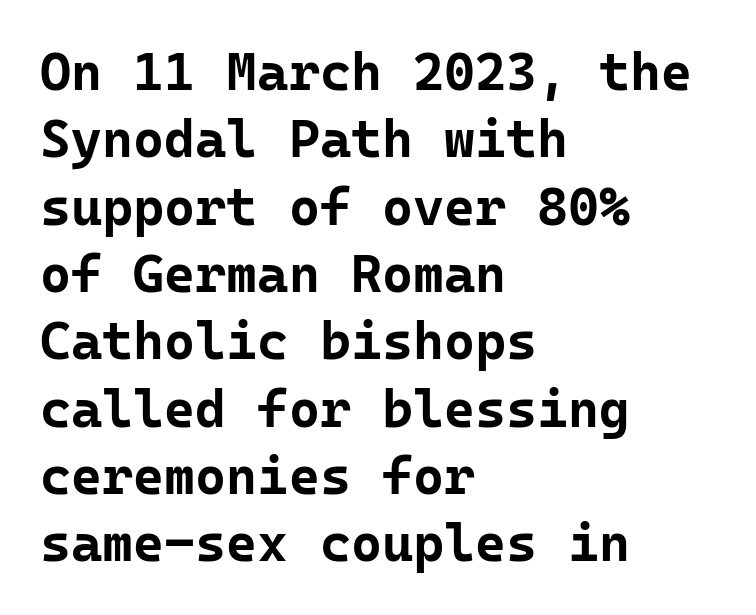
Summary of weight: heavy, a full bold. The block of text has a typical density, with ordinary space between rows. This is the regular roman posture of the typeface. Bare-footed words on every line. Think of a typewriter: that constant character pitch is what you see here. Characters follow at the spacing the type designer built in.
